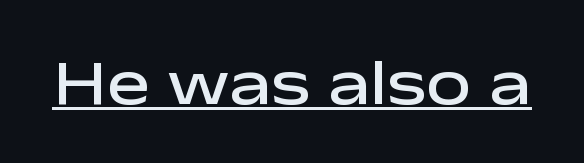
{"serif": "no", "italic": "no", "bold": "semi", "weight": "semibold", "width": "wide", "stroke_contrast": "low", "x_height": "medium", "monospaced": "no", "underline": "yes", "letter_spacing": "normal", "letter_spacing_em": 0.0, "glyph_px": 64}
